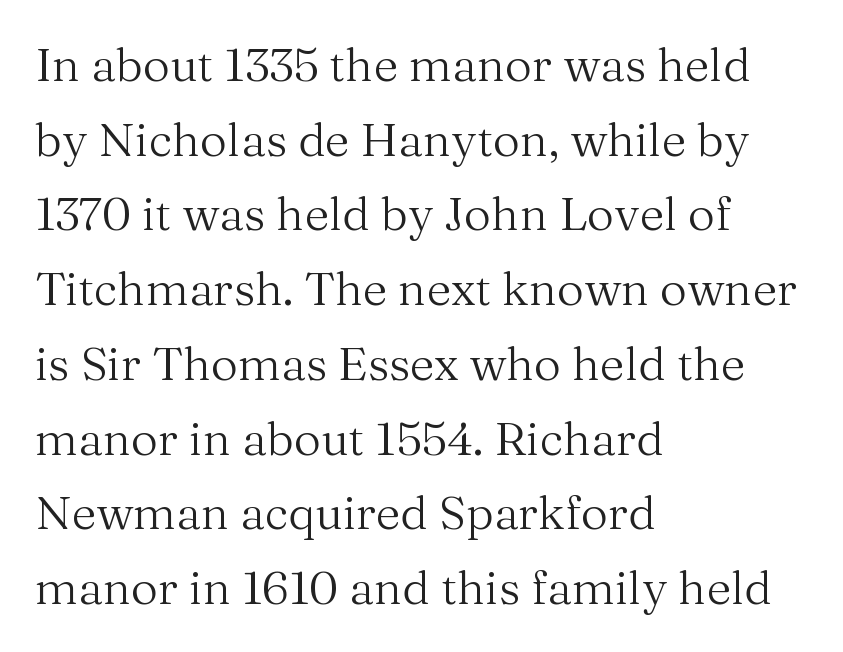
The image shows 47 px regular-weight serif type, upright; set left-aligned, normal line spacing (1.59x), normal letter spacing, not underlined; medium stroke contrast and a medium x-height.
